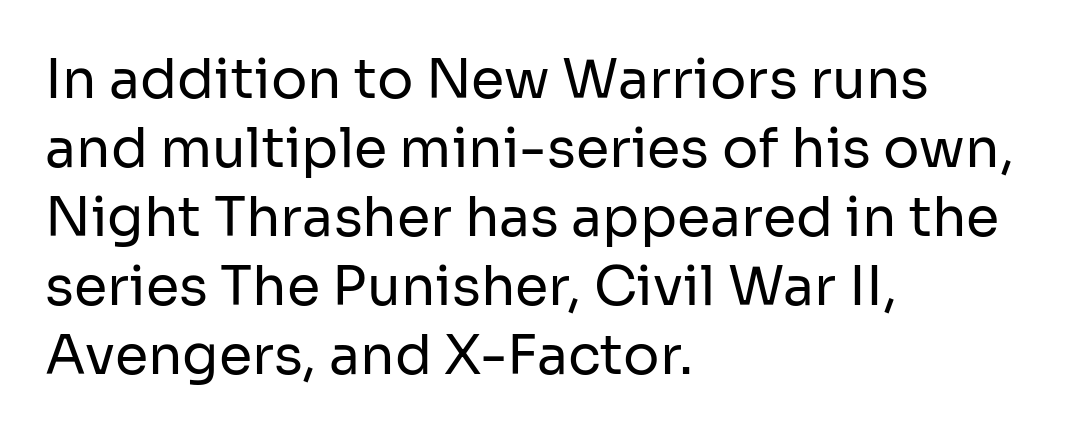
Q: Is the text bold? A: No.
Q: Is the text italic (slanted)? A: No, it is upright.
Q: Is the typeface a serif or a sans-serif typeface? A: Sans-serif.
Q: Is the text underlined? A: No.
Q: How is the paragraph aligned? A: Left-aligned.
Q: Is the spacing between letters normal or unusually wide? A: Normal.
Q: Is the spacing between lines tight, normal or loose? A: Normal.
Q: Width (condensed, normal, or wide)? A: Normal.
Q: Stroke contrast? A: Low.
Q: x-height? A: Medium.
Q: Monospaced? A: No.
